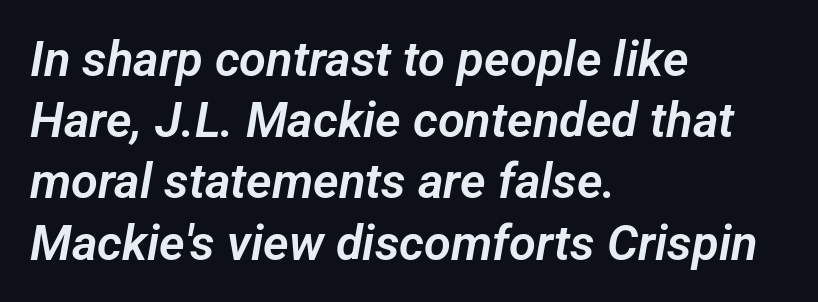
Q: Is the typeface a serif or a sans-serif typeface? A: Sans-serif.
Q: Is the text underlined? A: No.
Q: How is the paragraph aligned? A: Left-aligned.
Q: Is the spacing between letters normal or unusually wide? A: Normal.
Q: Is the spacing between lines tight, normal or loose? A: Normal.
Q: Width (condensed, normal, or wide)? A: Normal.
Q: Stroke contrast? A: Low.
Q: x-height? A: Medium.
Q: Monospaced? A: No.
